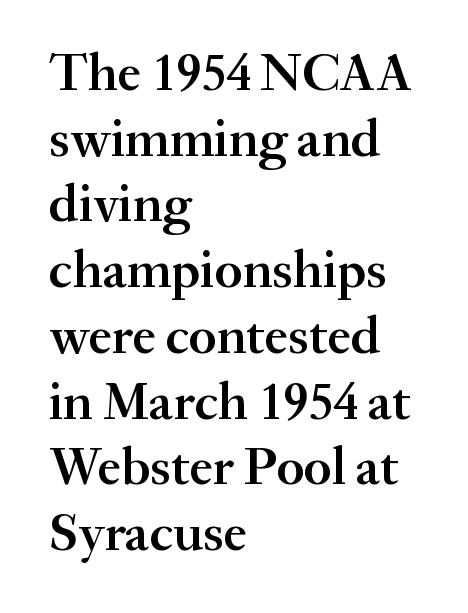
The image shows 53 px semibold serif type, upright; set left-aligned, line spacing 1.24x, normal letter spacing, not underlined; medium stroke contrast and a small x-height.
